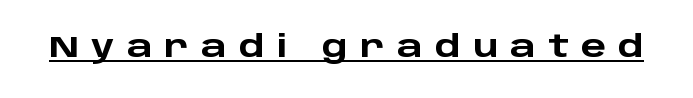
The image shows 30 px heavy, wide sans-serif type, upright; set unusually wide letter spacing (+0.41 em), underlined; low stroke contrast and a large x-height.
